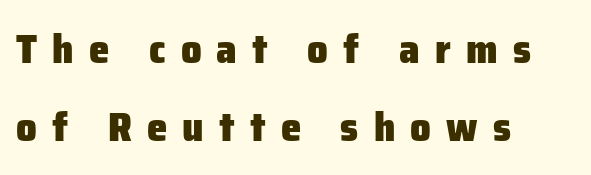
Q: Is the text bold? A: Yes.
Q: Is the text italic (slanted)? A: No, it is upright.
Q: Is the typeface a serif or a sans-serif typeface? A: Sans-serif.
Q: Is the text underlined? A: No.
Q: How is the paragraph aligned? A: Left-aligned.
Q: Is the spacing between letters normal or unusually wide? A: Unusually wide.
Q: Is the spacing between lines tight, normal or loose? A: Loose.
Q: Width (condensed, normal, or wide)? A: Normal.
Q: Stroke contrast? A: Low.
Q: x-height? A: Medium.
Q: Monospaced? A: No.
